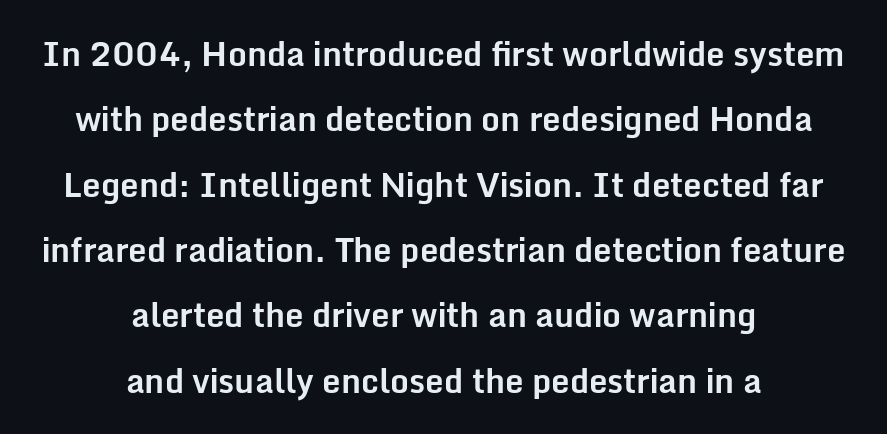
Q: Is the text bold? A: Yes.
Q: Is the text italic (slanted)? A: No, it is upright.
Q: Is the typeface a serif or a sans-serif typeface? A: Sans-serif.
Q: Is the text underlined? A: No.
Q: How is the paragraph aligned? A: Centered.
Q: Is the spacing between letters normal or unusually wide? A: Normal.
Q: Is the spacing between lines tight, normal or loose? A: Loose.
Q: Width (condensed, normal, or wide)? A: Normal.
Q: Stroke contrast? A: Low.
Q: x-height? A: Medium.
Q: Monospaced? A: No.
